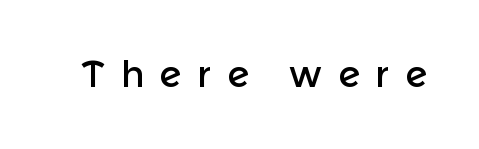
It's the straight-up-and-down kind of type. These lines are rendered in a variable-pitch font. The letters are spread apart with noticeably loose tracking. The font family rendered here belongs to the sans-serif group.
